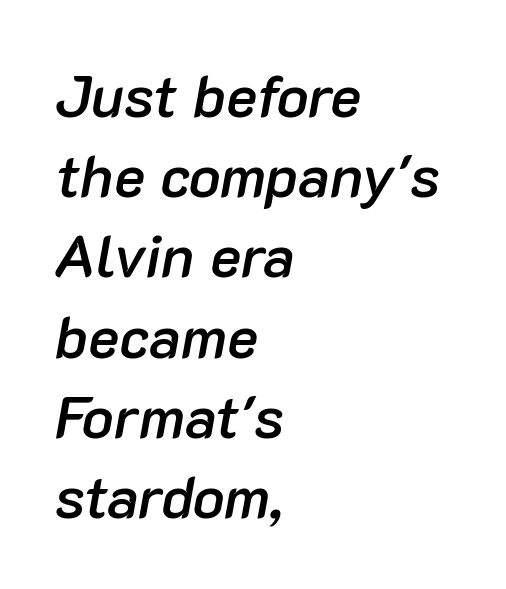
Q: Is the text bold? A: Semi-bold.
Q: Is the text italic (slanted)? A: Yes, it leans right by about 10 degrees.
Q: Is the text underlined? A: No.
Q: How is the paragraph aligned? A: Left-aligned.
Q: Is the spacing between letters normal or unusually wide? A: Normal.
Q: Is the spacing between lines tight, normal or loose? A: Normal.
Q: Width (condensed, normal, or wide)? A: Normal.
Q: Stroke contrast? A: Low.
Q: x-height? A: Medium.
Q: Monospaced? A: No.
